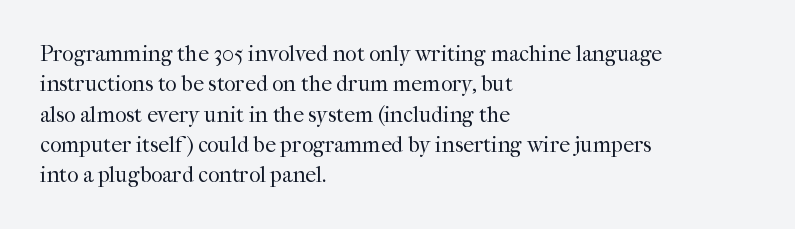
The image shows 22 px text type, upright; set left-aligned, normal line spacing (1.38x), normal letter spacing, not underlined.
